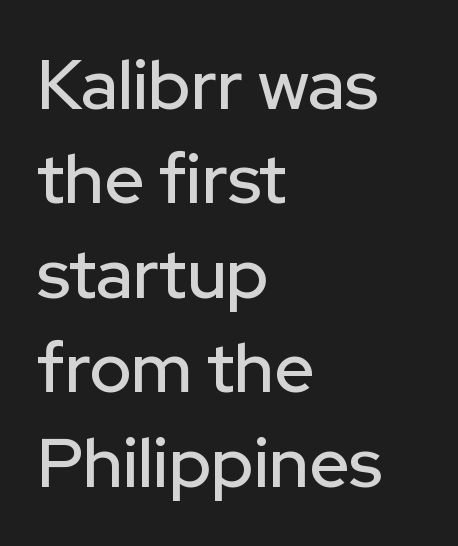
The image shows 70 px sans-serif type, upright; set left-aligned, normal line spacing (1.35x), normal letter spacing, not underlined; low stroke contrast and a medium x-height.
